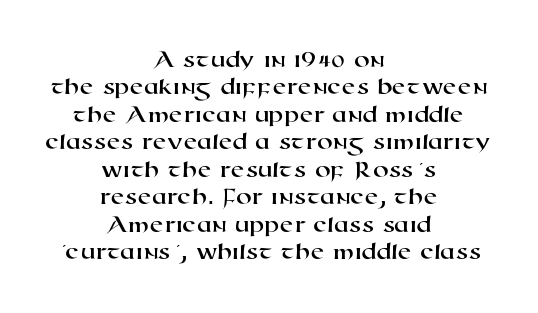
The image shows 25 px text type; set centered, tight line spacing (1.1x), normal letter spacing, not underlined.
